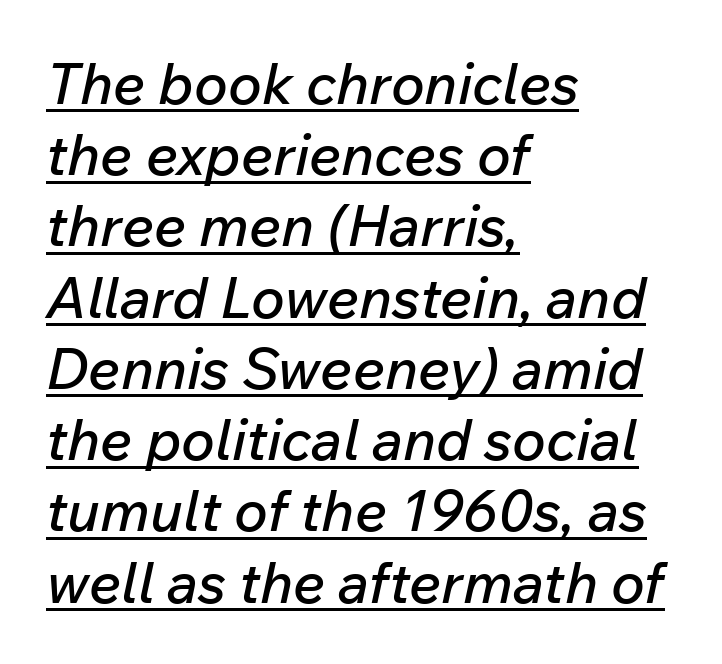
The image shows 57 px text type, italic (leaning right); set left-aligned, normal line spacing (1.25x), normal letter spacing, underlined; low stroke contrast and a medium x-height.
